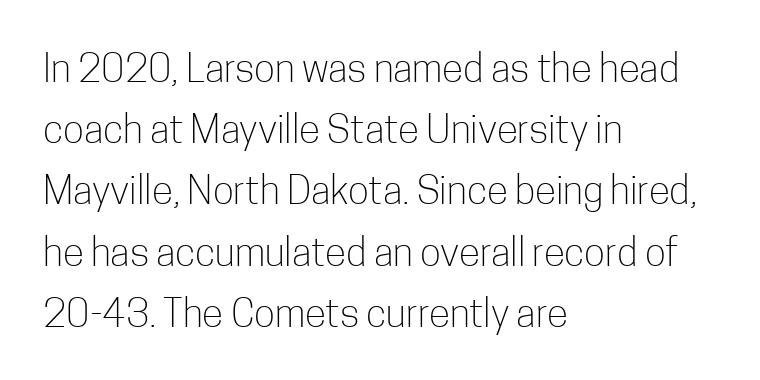
{"serif": "no", "italic": "no", "bold": "no", "weight": "light", "width": "condensed", "stroke_contrast": "low", "x_height": "medium", "monospaced": "no", "underline": "no", "align": "left", "line_spacing": "normal", "line_spacing_ratio": 1.57, "letter_spacing": "normal", "letter_spacing_em": 0.0, "glyph_px": 39}
